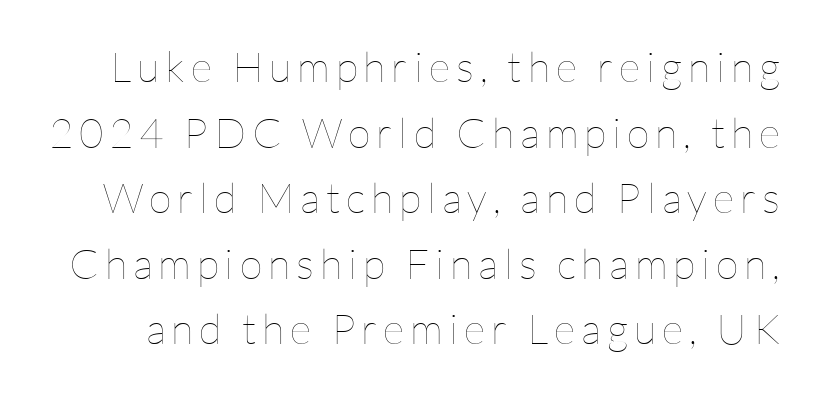
Q: Is the text bold? A: No.
Q: Is the text italic (slanted)? A: No, it is upright.
Q: Is the text underlined? A: No.
Q: Is the spacing between lines tight, normal or loose? A: Normal.
Q: Width (condensed, normal, or wide)? A: Normal.
Q: Stroke contrast? A: Low.
Q: x-height? A: Medium.
Q: Monospaced? A: No.
